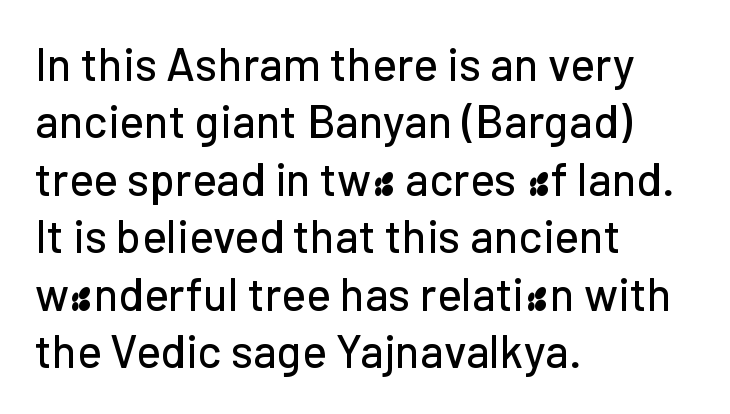
{"serif": "no", "italic": "no", "width": "normal", "stroke_contrast": "low", "x_height": "medium", "monospaced": "no", "underline": "no", "align": "left", "line_spacing": "normal", "line_spacing_ratio": 1.25, "letter_spacing": "normal", "letter_spacing_em": 0.0, "glyph_px": 46}
